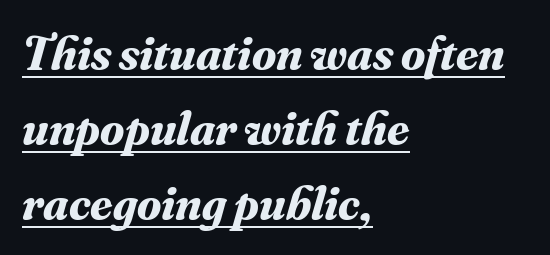
{"serif": "yes", "italic": "yes", "lean": "right", "slant_degrees": 16, "bold": "yes", "weight": "bold", "width": "normal", "stroke_contrast": "medium", "x_height": "small", "monospaced": "no", "underline": "yes", "align": "left", "line_spacing": "normal", "line_spacing_ratio": 1.53, "letter_spacing": "normal", "letter_spacing_em": 0.0, "glyph_px": 49}
